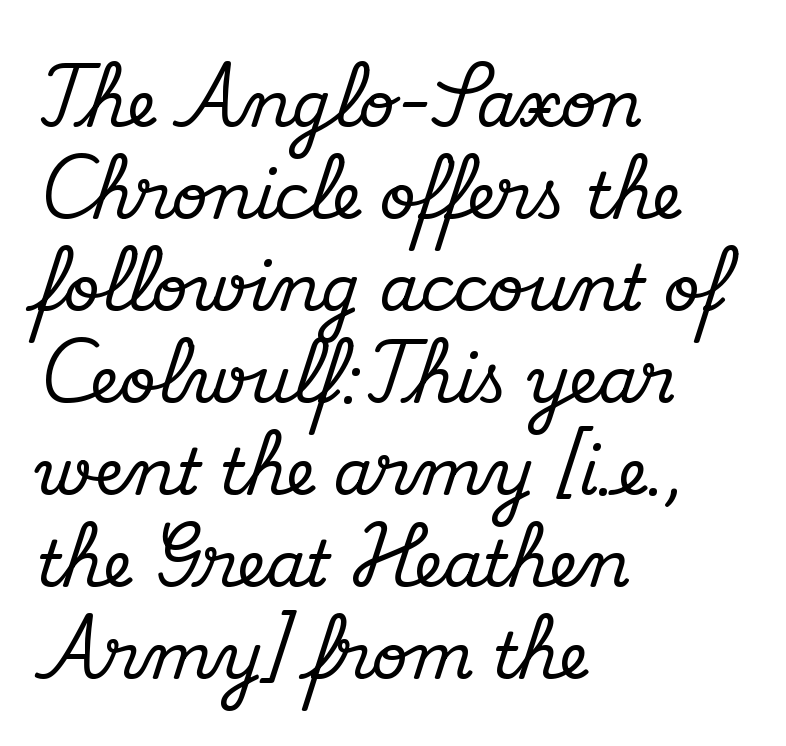
Descender tails drop into unmarked territory. This rendering leaves character spacing at its baseline value. This sample has the flowing, uneven cadence of proportional lettering. Summary of vertical rhythm: regular, with standard interline spacing. Is the block centered? No — it sits flush against the left margin. Examine the stroke ends and you'll spot serifs.
